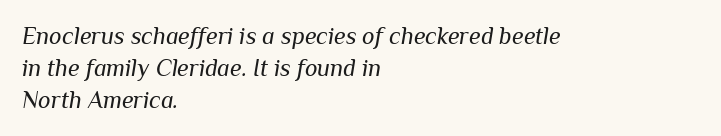
Q: Is the text bold? A: No.
Q: Is the text italic (slanted)? A: Yes, it leans right by about 10 degrees.
Q: Is the text underlined? A: No.
Q: How is the paragraph aligned? A: Left-aligned.
Q: Is the spacing between letters normal or unusually wide? A: Normal.
Q: Is the spacing between lines tight, normal or loose? A: Normal.
